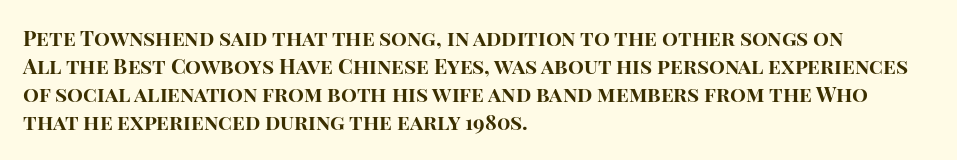
Anything drawn beneath the words? Only blank space. Evenly set lines give the paragraph a standard silhouette. In CSS terms this would be text-align: left. The font's upright variant was chosen for this text. Strokes here are thick enough to call this a true bold.
